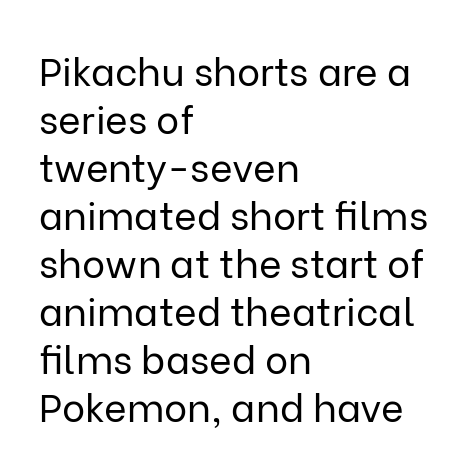
The image shows 39 px regular-weight sans-serif type, upright; set left-aligned, line spacing 1.23x, normal letter spacing, not underlined; low stroke contrast and a medium x-height.
